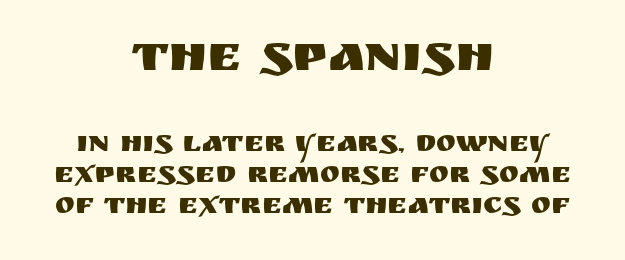
Q: Is the text italic (slanted)? A: No, it is upright.
Q: Is the typeface a serif or a sans-serif typeface? A: Sans-serif.
Q: Is the text underlined? A: No.
Q: How is the paragraph aligned? A: Centered.
Q: Is the spacing between letters normal or unusually wide? A: Normal.
Q: Is the spacing between lines tight, normal or loose? A: Tight.
Q: Which block of text is set in a larger size, the first (top) or the second (bottom)? A: The first (top) one.
Q: Width (condensed, normal, or wide)? A: Normal.
Q: Stroke contrast? A: Medium.
Q: x-height? A: Large.
Q: Monospaced? A: No.
